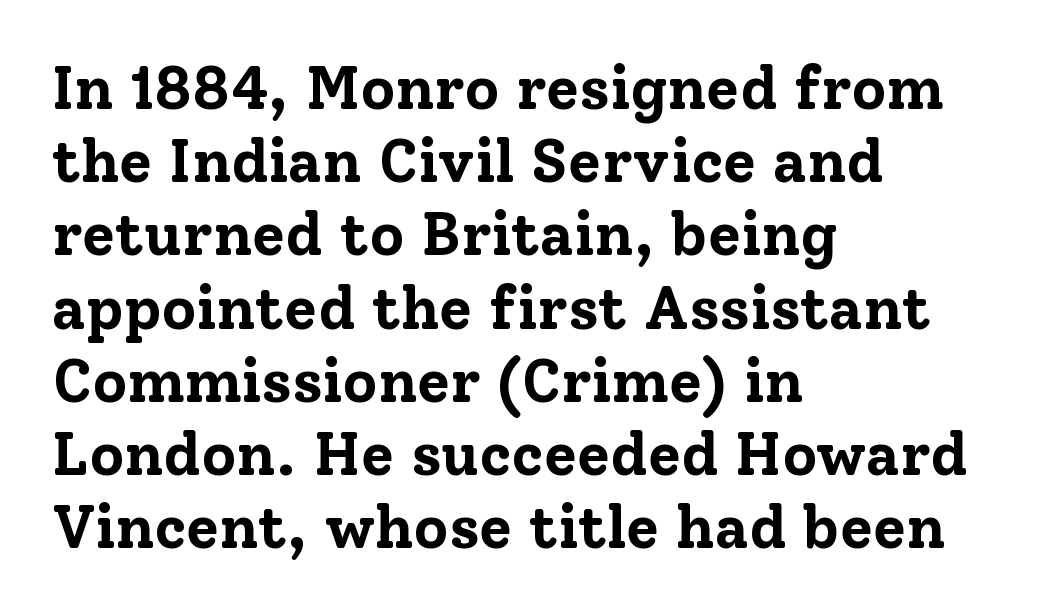
{"serif": "yes", "italic": "no", "bold": "yes", "weight": "bold", "width": "normal", "stroke_contrast": "low", "x_height": "medium", "monospaced": "no", "underline": "no", "align": "left", "line_spacing_ratio": 1.22, "letter_spacing": "normal", "letter_spacing_em": 0.0, "glyph_px": 60}
